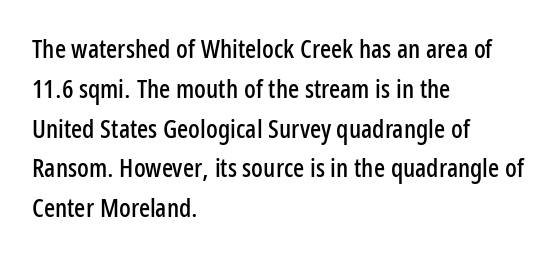
Q: Is the text italic (slanted)? A: No, it is upright.
Q: Is the text underlined? A: No.
Q: How is the paragraph aligned? A: Left-aligned.
Q: Is the spacing between letters normal or unusually wide? A: Normal.
Q: Is the spacing between lines tight, normal or loose? A: Normal.
